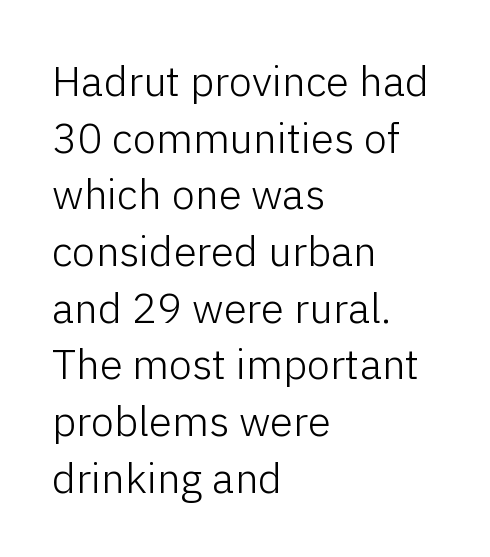
The image shows 42 px light sans-serif type, upright; set left-aligned, normal line spacing (1.35x), normal letter spacing, not underlined; low stroke contrast and a medium x-height.
